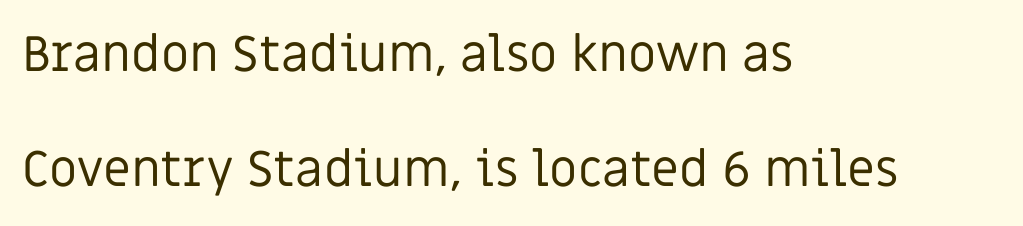
The image shows 50 px regular-weight sans-serif type, upright; set left-aligned, loose line spacing (2.3x), normal letter spacing, not underlined; low stroke contrast and a large x-height.
